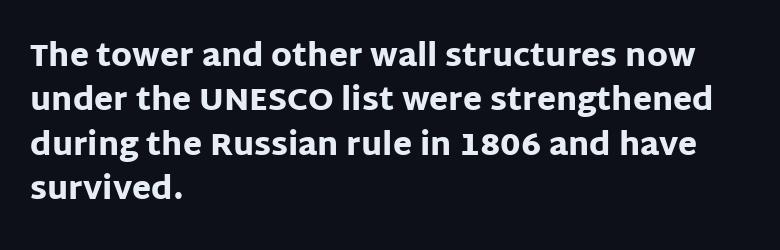
{"serif": "no", "italic": "no", "bold": "yes", "weight": "heavy", "width": "normal", "stroke_contrast": "low", "x_height": "large", "monospaced": "no", "underline": "no", "align": "left", "line_spacing": "normal", "line_spacing_ratio": 1.43, "letter_spacing": "normal", "letter_spacing_em": 0.0, "glyph_px": 31}
